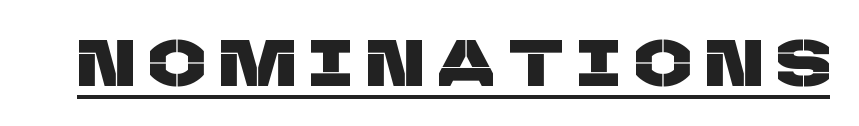
Short note: letters widely spaced. The passage shown is typed in a proportional face where columns would drift. What kind of face is this? One without serifs — a sans. Like a heading marked for emphasis, these lines bear an underscore.
